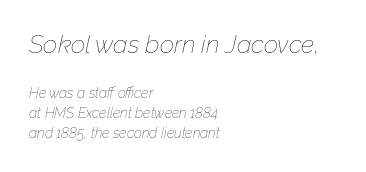
The image shows 25 px text type, italic (leaning right); set left-aligned, normal line spacing (1.42x), normal letter spacing, not underlined; the first (top) block is 1.79x larger.
